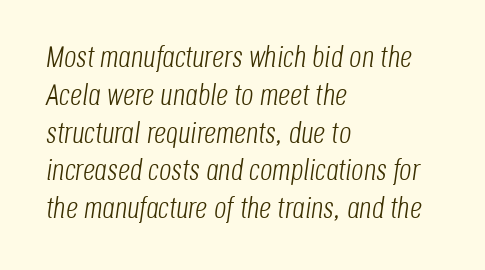
The gap between lines stays unmarked. Is this a fixed-width face? No — the glyphs have proportional, varying widths. This reads as an unemphasized weight, regular at the heaviest. The text carries the slant typical of an italic or oblique font. The rendering uses a moderate line-height, typical for paragraphs.
